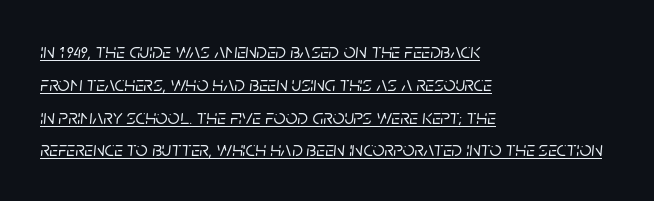
The image shows 21 px text type, italic (leaning right); set left-aligned, normal line spacing (1.56x), normal letter spacing, underlined.
